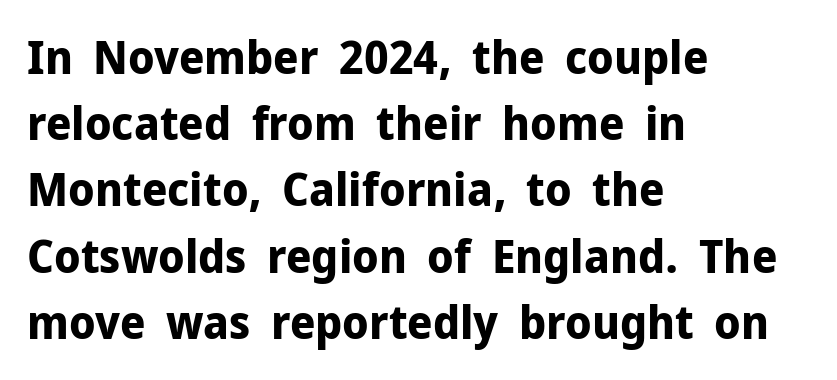
{"serif": "no", "italic": "no", "bold": "yes", "weight": "bold", "width": "normal", "stroke_contrast": "low", "x_height": "medium", "monospaced": "no", "underline": "no", "align": "left", "line_spacing": "normal", "line_spacing_ratio": 1.44, "letter_spacing": "normal", "letter_spacing_em": 0.0, "glyph_px": 46}
